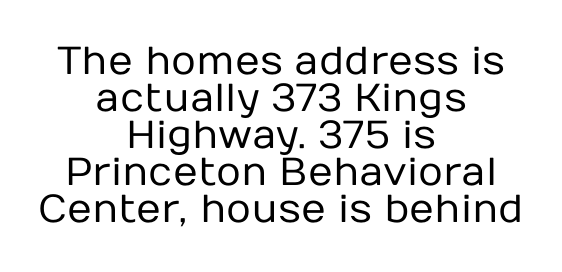
The image shows 39 px regular-weight sans-serif type, upright; set centered, tight line spacing (0.95x), normal letter spacing, not underlined; low stroke contrast and a medium x-height.
